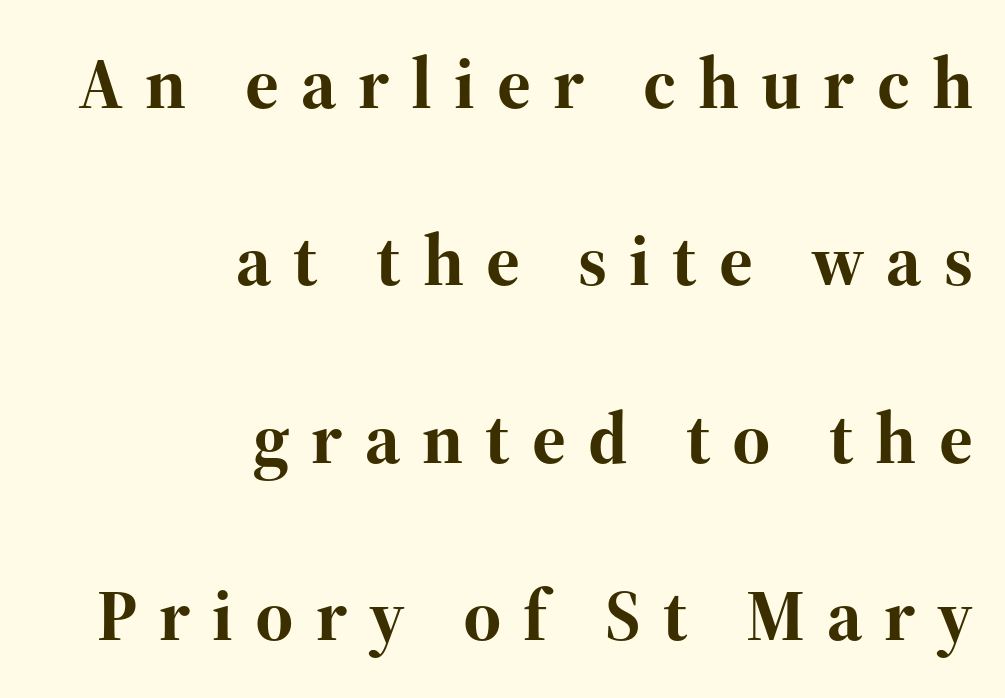
Short note: letters widely spaced. Does the weight exceed regular? Yes, all the way to bold. Spacing verdict: proportional, widths tailored to each character. The text was rendered using a seriffed face with decorative stroke endings. Honestly, there is no underline to notice here at all.
